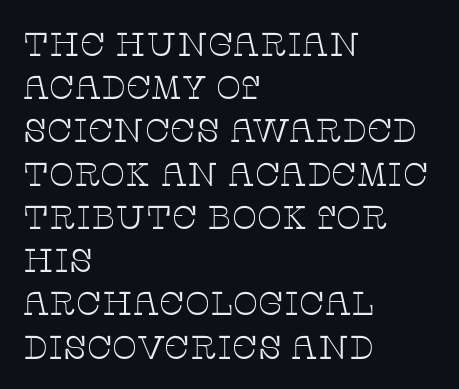
The image shows 33 px thin, wide serif type, upright; set left-aligned, normal line spacing (1.31x), normal letter spacing, not underlined; low stroke contrast and a large x-height.
